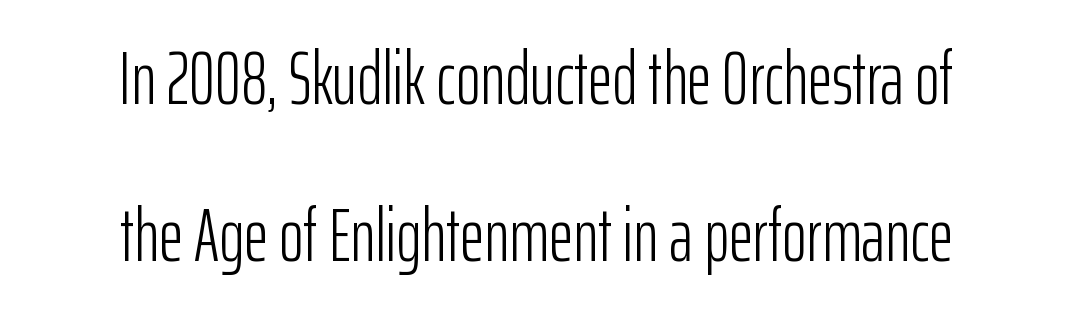
The image shows 75 px light, condensed sans-serif type, upright; set centered, loose line spacing (2.09x), normal letter spacing, not underlined; low stroke contrast and a medium x-height.
